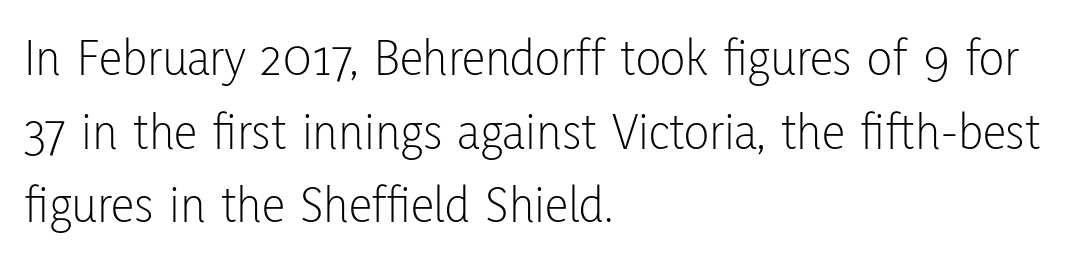
Q: Is the text bold? A: No.
Q: Is the text italic (slanted)? A: No, it is upright.
Q: Is the typeface a serif or a sans-serif typeface? A: Sans-serif.
Q: Is the text underlined? A: No.
Q: How is the paragraph aligned? A: Left-aligned.
Q: Is the spacing between letters normal or unusually wide? A: Normal.
Q: Is the spacing between lines tight, normal or loose? A: Normal.
Q: Width (condensed, normal, or wide)? A: Condensed.
Q: Stroke contrast? A: Low.
Q: x-height? A: Medium.
Q: Monospaced? A: No.
